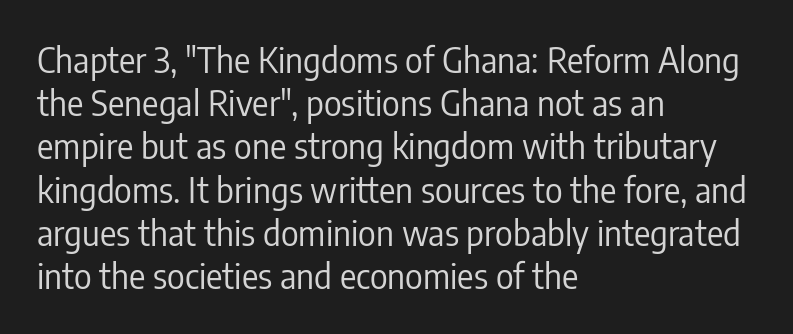
The image shows 34 px regular-weight, condensed sans-serif type, upright; set left-aligned, normal line spacing (1.27x), normal letter spacing, not underlined; low stroke contrast and a medium x-height.
